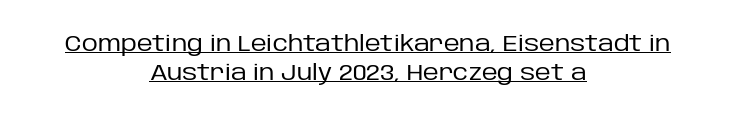
The image shows 22 px text type, upright; set centered, normal line spacing (1.31x), normal letter spacing, underlined.
